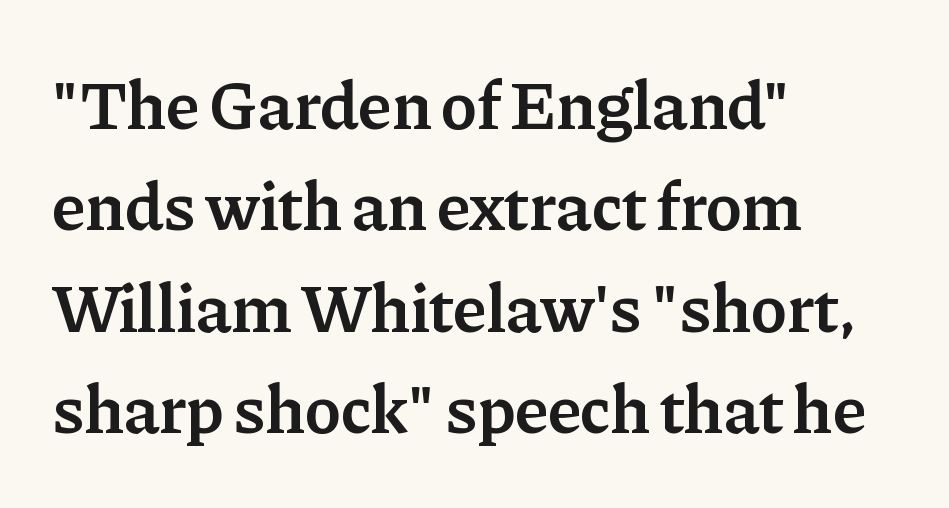
Compared with typical body copy, the letter spacing here is the same. Serifs: yes, visible at the terminals of the letterforms. Do the characters align in a grid? No, the font is proportional. Is there much room between lines? A standard amount, neither cramped nor airy. This is the in-between weight designers call semibold or demi.
